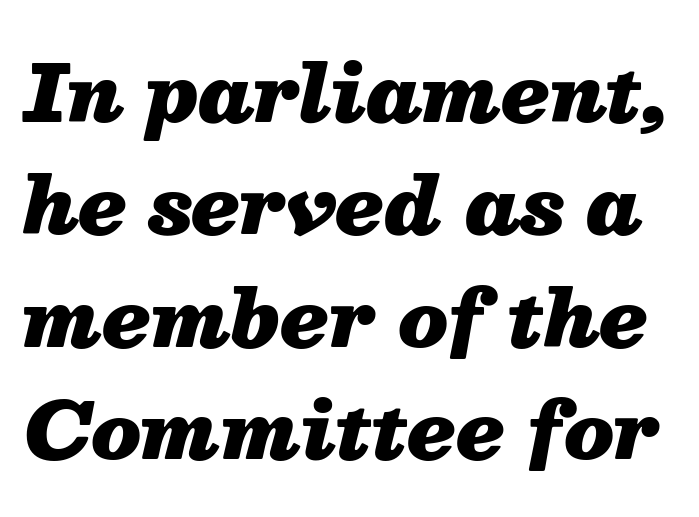
Q: Is the text bold? A: Yes.
Q: Is the text italic (slanted)? A: Yes, it leans right by about 13 degrees.
Q: Is the text underlined? A: No.
Q: Is the spacing between letters normal or unusually wide? A: Normal.
Q: Is the spacing between lines tight, normal or loose? A: Normal.
Q: Width (condensed, normal, or wide)? A: Normal.
Q: Stroke contrast? A: Medium.
Q: x-height? A: Medium.
Q: Monospaced? A: No.
